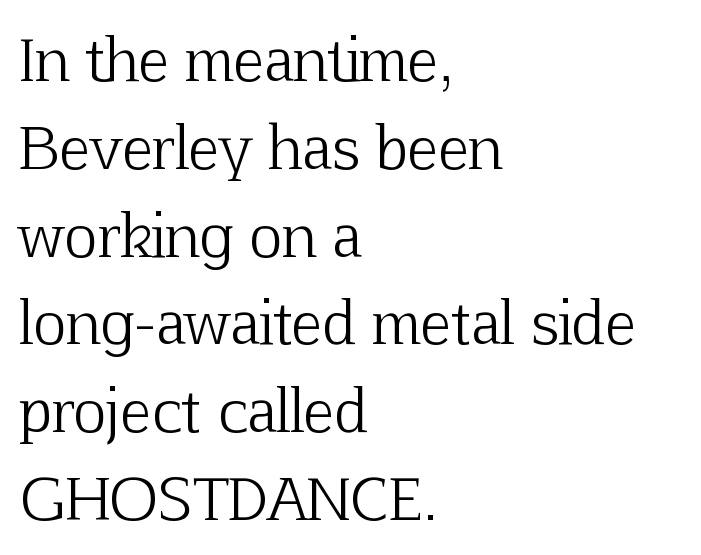
Decoration check: the copy has no underline. The designer went with a serif here, giving each stem small feet. Horizontally, the lines are justified to the leading edge only. The vertical gap from one line to the next is medium. Caption: face not bold, strokes unweighted. A typesetter would mark this as roman, not italic.
